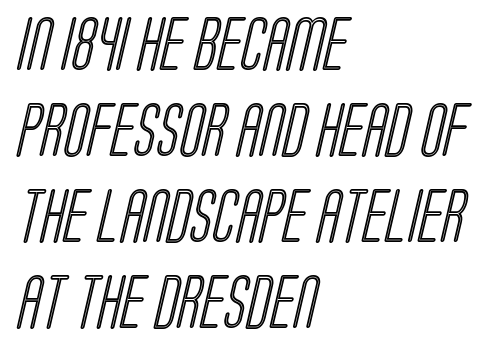
Q: Is the text underlined? A: No.
Q: How is the paragraph aligned? A: Left-aligned.
Q: Is the spacing between letters normal or unusually wide? A: Normal.
Q: Is the spacing between lines tight, normal or loose? A: Normal.
Q: Width (condensed, normal, or wide)? A: Condensed.
Q: x-height? A: Large.
Q: Monospaced? A: No.
